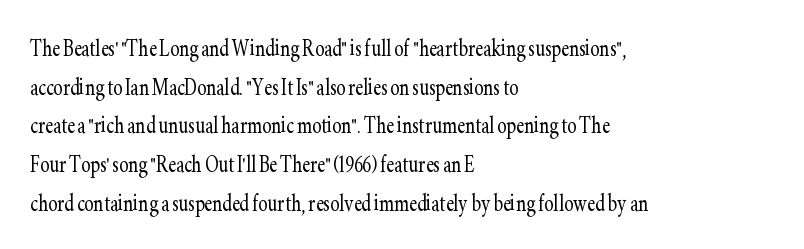
Q: Is the text bold? A: No.
Q: Is the text italic (slanted)? A: No, it is upright.
Q: Is the typeface a serif or a sans-serif typeface? A: Serif.
Q: Is the text underlined? A: No.
Q: How is the paragraph aligned? A: Left-aligned.
Q: Is the spacing between letters normal or unusually wide? A: Normal.
Q: Is the spacing between lines tight, normal or loose? A: Normal.
Q: Width (condensed, normal, or wide)? A: Condensed.
Q: Stroke contrast? A: Low.
Q: x-height? A: Small.
Q: Monospaced? A: No.
